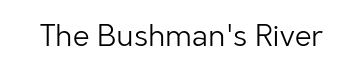
Q: Is the text bold? A: No.
Q: Is the text italic (slanted)? A: No, it is upright.
Q: Is the typeface a serif or a sans-serif typeface? A: Sans-serif.
Q: Is the text underlined? A: No.
Q: Is the spacing between letters normal or unusually wide? A: Normal.
Q: Width (condensed, normal, or wide)? A: Normal.
Q: Stroke contrast? A: Low.
Q: x-height? A: Medium.
Q: Monospaced? A: No.
